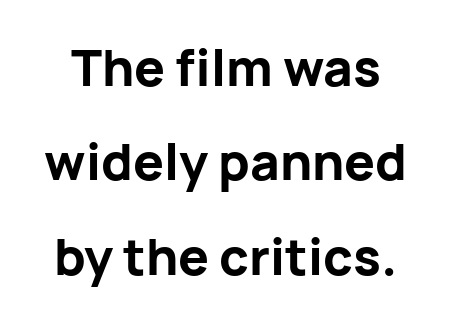
Q: Is the text bold? A: Yes.
Q: Is the text italic (slanted)? A: No, it is upright.
Q: Is the typeface a serif or a sans-serif typeface? A: Sans-serif.
Q: Is the text underlined? A: No.
Q: Is the spacing between letters normal or unusually wide? A: Normal.
Q: Width (condensed, normal, or wide)? A: Normal.
Q: Stroke contrast? A: Low.
Q: x-height? A: Medium.
Q: Monospaced? A: No.
